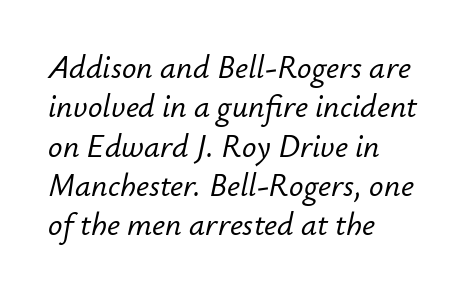
The image shows 32 px text type, italic (leaning right); set left-aligned, line spacing 1.23x, normal letter spacing, not underlined; low stroke contrast and a small x-height.
